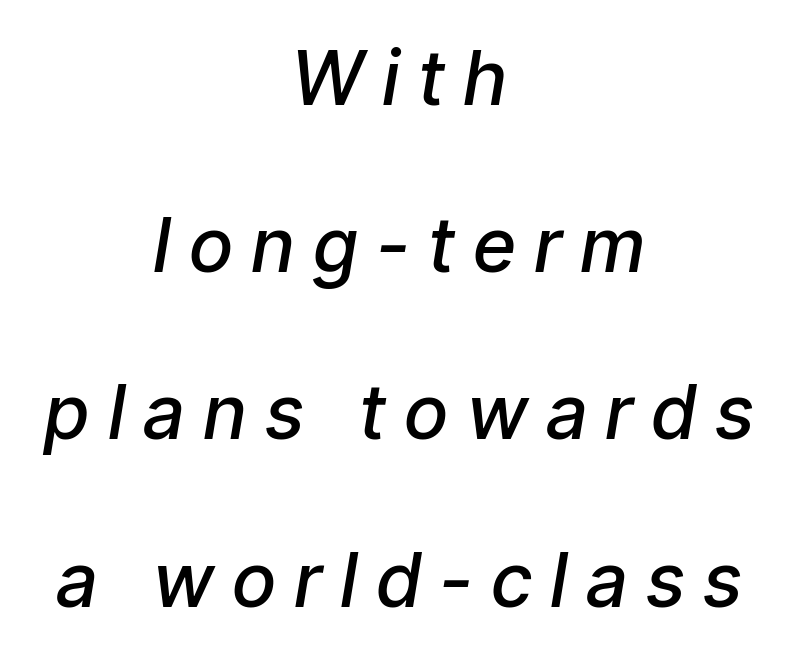
{"italic": "yes", "lean": "right", "slant_degrees": 9, "bold": "semi", "weight": "semibold", "width": "condensed", "stroke_contrast": "low", "x_height": "medium", "monospaced": "no", "underline": "no", "align": "center", "line_spacing": "loose", "line_spacing_ratio": 2.23, "letter_spacing": "wide", "letter_spacing_em": 0.27, "glyph_px": 75}
